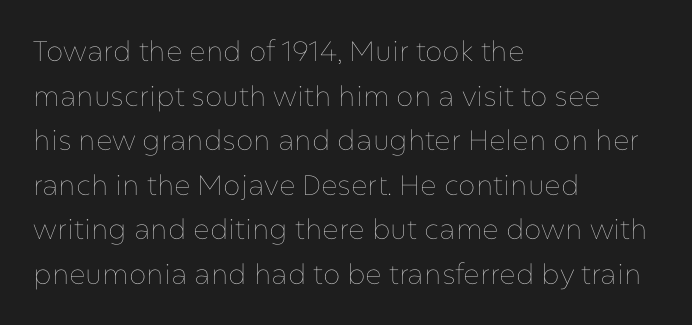
The image shows 28 px thin type, upright; set left-aligned, normal line spacing (1.59x), normal letter spacing, not underlined; low stroke contrast and a medium x-height.
